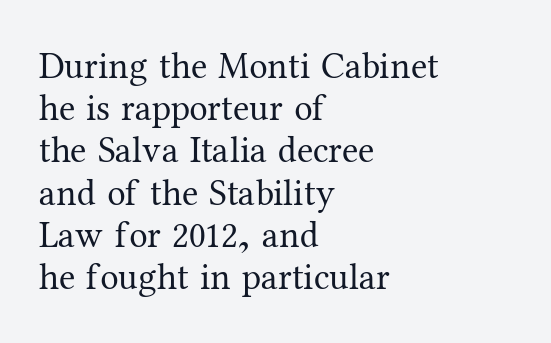
The image shows 37 px regular-weight serif type, upright; set left-aligned, tight line spacing (1.14x), normal letter spacing, not underlined; medium stroke contrast and a medium x-height.
